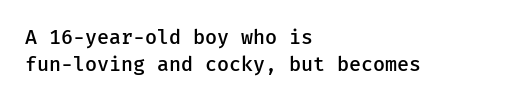
{"italic": "no", "bold": "semi", "underline": "no", "align": "left", "line_spacing": "normal", "line_spacing_ratio": 1.36, "letter_spacing": "normal", "letter_spacing_em": 0.0, "glyph_px": 20}
